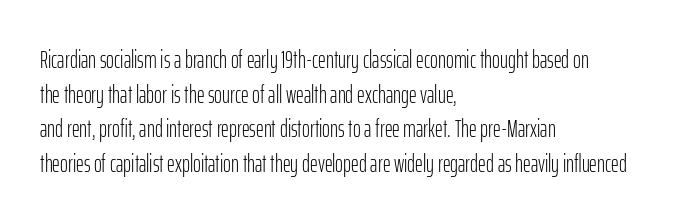
The image shows 24 px text type, upright; set left-aligned, normal line spacing (1.44x), normal letter spacing, not underlined.
